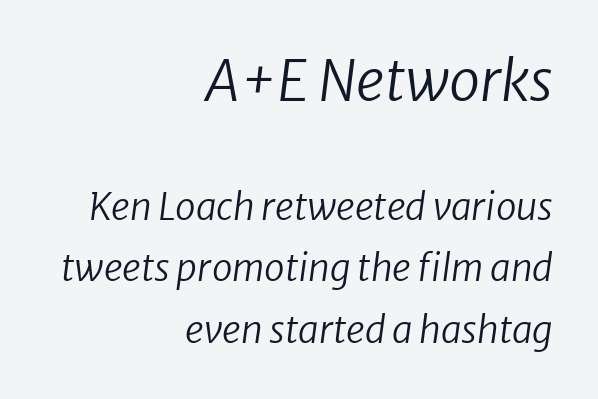
Evenly set lines give the paragraph a standard silhouette. No letter is thick-stroked: the sample isn't bold. Tracking here is standard; glyphs follow each other at the usual distance. The zone under the glyphs is completely vacant. Each letter keeps its own natural width here, so spacing adapts to shape. Quick note: italic.
